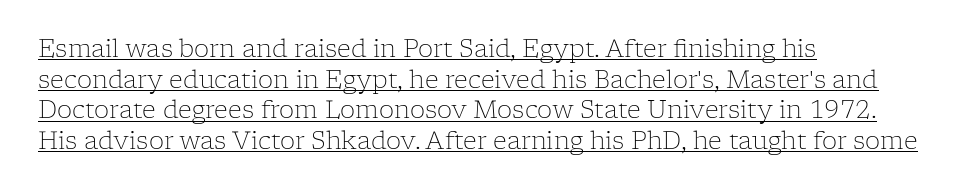
Q: Is the text bold? A: No.
Q: Is the text italic (slanted)? A: No, it is upright.
Q: Is the text underlined? A: Yes.
Q: How is the paragraph aligned? A: Left-aligned.
Q: Is the spacing between letters normal or unusually wide? A: Normal.
Q: Is the spacing between lines tight, normal or loose? A: Normal.
